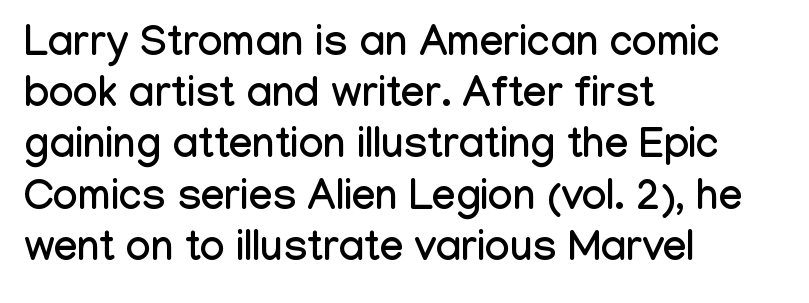
Here the designer chose a conventional face with non-uniform glyph widths. The gap between lines stays unmarked. Unlike italic type, these characters show no tilt at all. The face used here is rendered with its standard letterfit. Type style note: lacks serifs.
